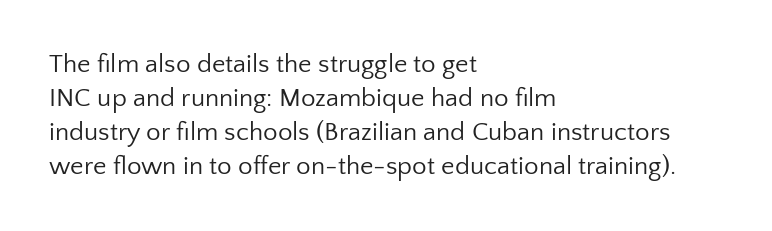
Descenders are the only things crossing below the line. All the whitespace from short lines collects on the right. Characters remain perfectly vertical along every line. The letters sit at their default tracking, neither squeezed nor spread.
